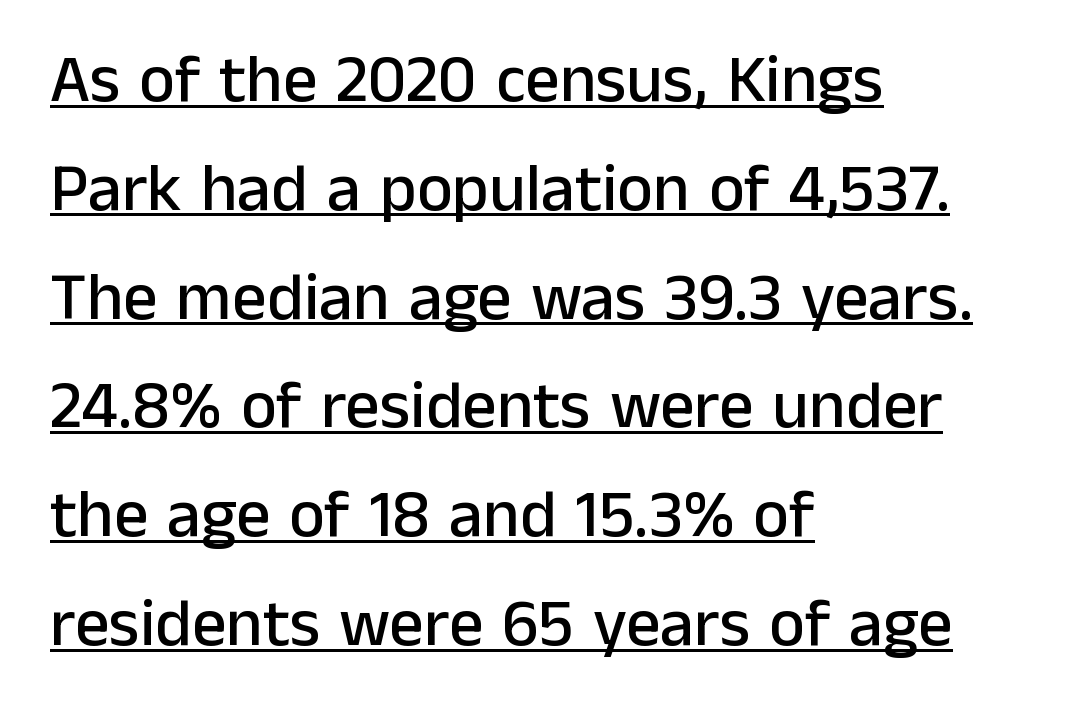
Q: Is the text italic (slanted)? A: No, it is upright.
Q: Is the typeface a serif or a sans-serif typeface? A: Sans-serif.
Q: Is the text underlined? A: Yes.
Q: How is the paragraph aligned? A: Left-aligned.
Q: Is the spacing between letters normal or unusually wide? A: Normal.
Q: Is the spacing between lines tight, normal or loose? A: Normal.
Q: Width (condensed, normal, or wide)? A: Normal.
Q: Stroke contrast? A: Low.
Q: x-height? A: Medium.
Q: Monospaced? A: No.
